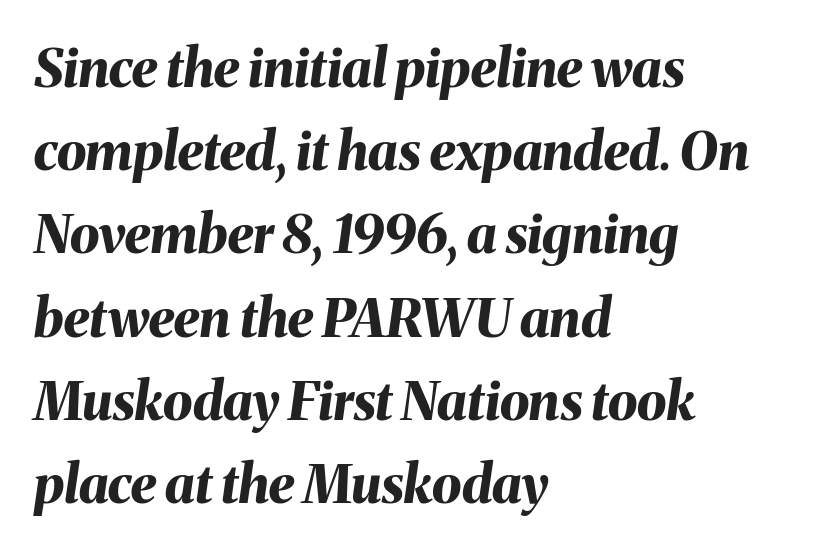
{"italic": "yes", "lean": "right", "slant_degrees": 8, "bold": "yes", "weight": "bold", "width": "normal", "stroke_contrast": "medium", "x_height": "medium", "monospaced": "no", "underline": "no", "align": "left", "line_spacing": "normal", "line_spacing_ratio": 1.57, "letter_spacing": "normal", "letter_spacing_em": 0.0, "glyph_px": 53}
